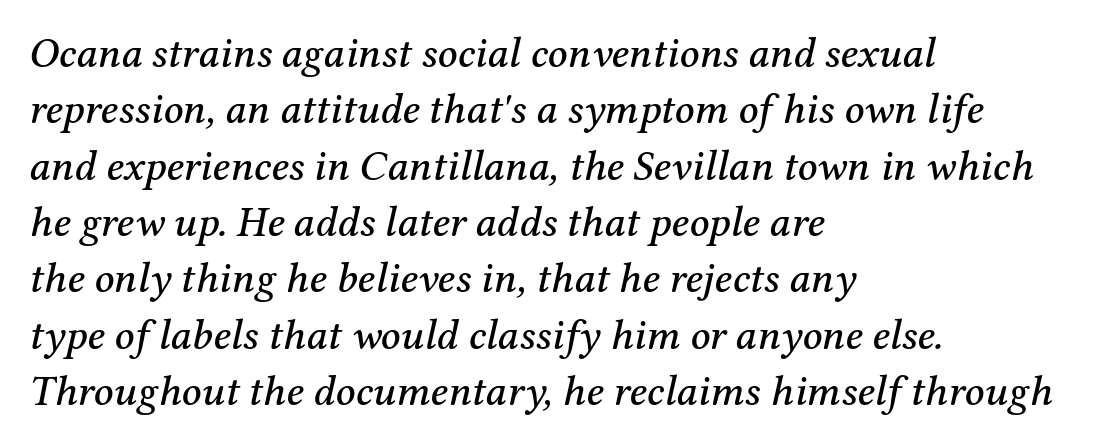
Q: Is the text italic (slanted)? A: Yes, it leans right by about 12 degrees.
Q: Is the typeface a serif or a sans-serif typeface? A: Serif.
Q: Is the text underlined? A: No.
Q: How is the paragraph aligned? A: Left-aligned.
Q: Is the spacing between letters normal or unusually wide? A: Normal.
Q: Is the spacing between lines tight, normal or loose? A: Normal.
Q: Width (condensed, normal, or wide)? A: Normal.
Q: Stroke contrast? A: Medium.
Q: x-height? A: Medium.
Q: Monospaced? A: No.
